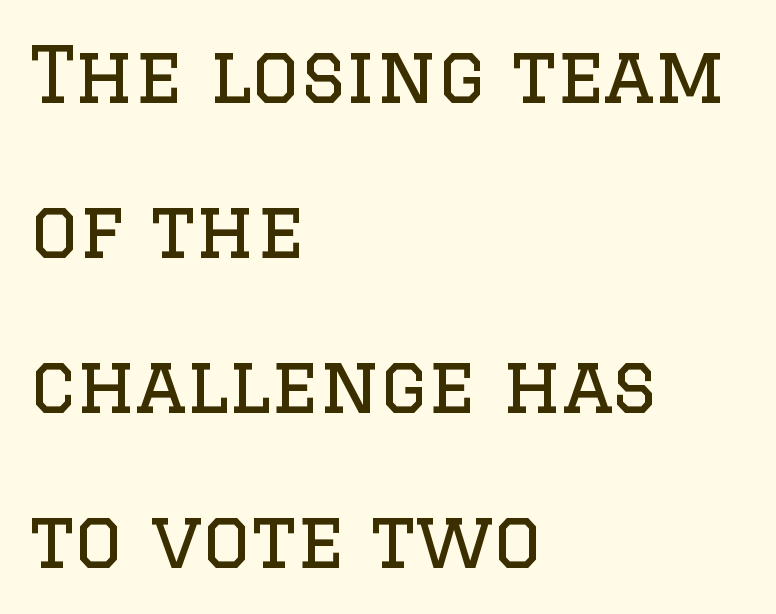
{"serif": "yes", "italic": "no", "bold": "no", "weight": "regular", "width": "normal", "stroke_contrast": "low", "x_height": "large", "monospaced": "no", "underline": "no", "align": "left", "line_spacing": "loose", "line_spacing_ratio": 2.04, "letter_spacing": "normal", "letter_spacing_em": 0.0, "glyph_px": 76}
